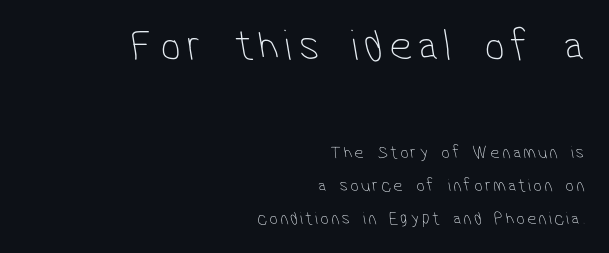
Is this a fixed-width face? No — the glyphs have proportional, varying widths. Compared with a typical body face, this is equally light or lighter still. Top chunk: large. Bottom chunk: small. These lines are composed in type without serifs. The setting favours the right margin, as signatures and pull-quotes sometimes do.
